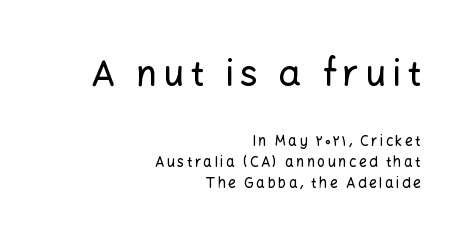
The image shows 36 px sans-serif type, upright; set right-aligned, normal line spacing (1.51x), not underlined; the first (top) block is 2.57x larger; low stroke contrast and a medium x-height.
